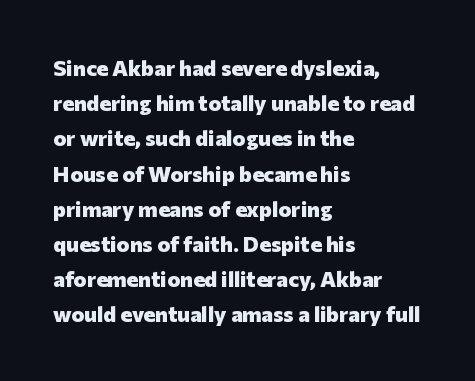
The image shows 22 px bold type, upright; set left-aligned, normal line spacing (1.6x), normal letter spacing, not underlined.
